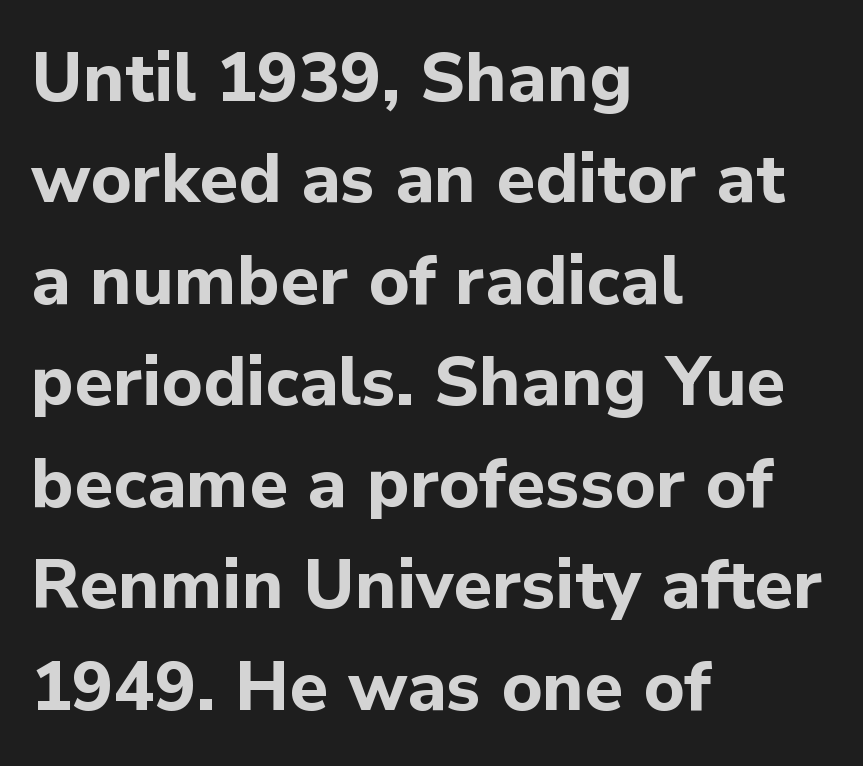
Q: Is the text bold? A: Yes.
Q: Is the text italic (slanted)? A: No, it is upright.
Q: Is the typeface a serif or a sans-serif typeface? A: Sans-serif.
Q: Is the text underlined? A: No.
Q: How is the paragraph aligned? A: Left-aligned.
Q: Is the spacing between letters normal or unusually wide? A: Normal.
Q: Is the spacing between lines tight, normal or loose? A: Normal.
Q: Width (condensed, normal, or wide)? A: Normal.
Q: Stroke contrast? A: Low.
Q: x-height? A: Medium.
Q: Monospaced? A: No.
